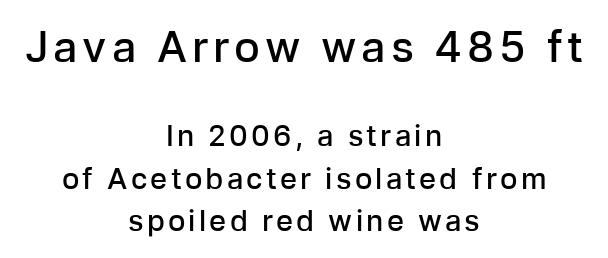
Q: Is the text bold? A: Semi-bold.
Q: Is the text italic (slanted)? A: No, it is upright.
Q: Is the typeface a serif or a sans-serif typeface? A: Sans-serif.
Q: Is the text underlined? A: No.
Q: How is the paragraph aligned? A: Centered.
Q: Is the spacing between lines tight, normal or loose? A: Normal.
Q: Which block of text is set in a larger size, the first (top) or the second (bottom)? A: The first (top) one.
Q: Width (condensed, normal, or wide)? A: Normal.
Q: Stroke contrast? A: Low.
Q: x-height? A: Medium.
Q: Monospaced? A: No.
